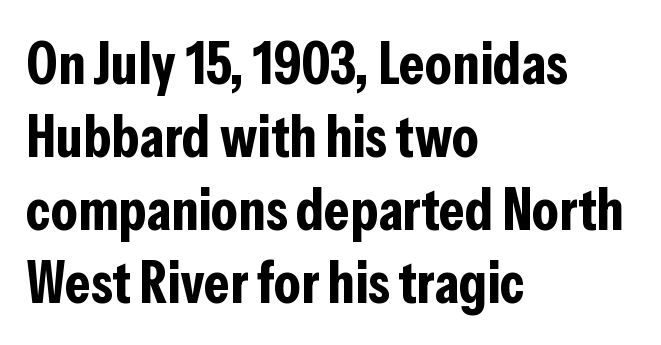
Descenders hang freely into open space. Posture: straight, roman, zero tilt. Font category for this specimen: sans-serif. These words are printed bold, with thick strokes throughout. The horizontal fit of the characters is conventional and even. The face used here is proportionally spaced, like ordinary book or web type.
